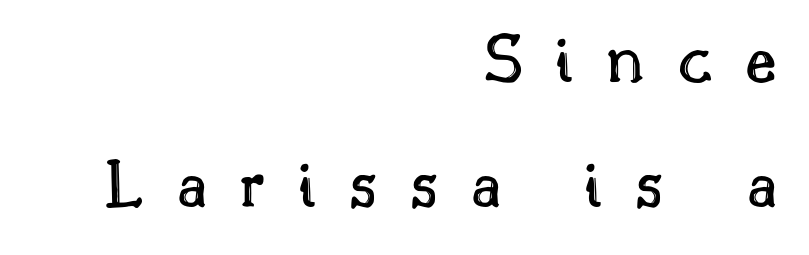
Q: Is the text italic (slanted)? A: No, it is upright.
Q: Is the text underlined? A: No.
Q: How is the paragraph aligned? A: Right-aligned.
Q: Is the spacing between letters normal or unusually wide? A: Unusually wide.
Q: Width (condensed, normal, or wide)? A: Normal.
Q: x-height? A: Small.
Q: Monospaced? A: No.
